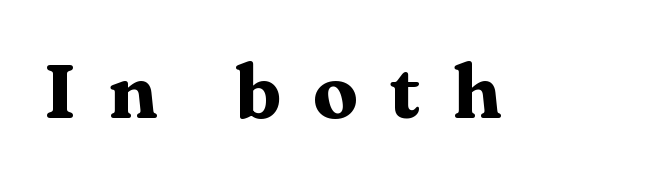
Q: Is the text bold? A: Yes.
Q: Is the text italic (slanted)? A: No, it is upright.
Q: Is the typeface a serif or a sans-serif typeface? A: Serif.
Q: Is the text underlined? A: No.
Q: Is the spacing between letters normal or unusually wide? A: Unusually wide.
Q: Width (condensed, normal, or wide)? A: Wide.
Q: Stroke contrast? A: Medium.
Q: x-height? A: Medium.
Q: Monospaced? A: No.
